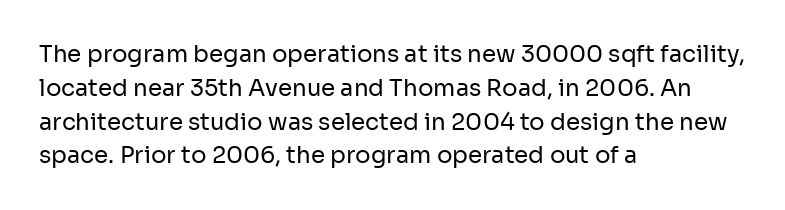
Just letters on the line, the space beneath them empty. Evenly set lines give the paragraph a standard silhouette. Heft: none added — not bold. Notice how the passage keeps a crisp vertical edge on the left only. No extra tracking has been applied to these lines. A roman cut, with each character standing at attention.
